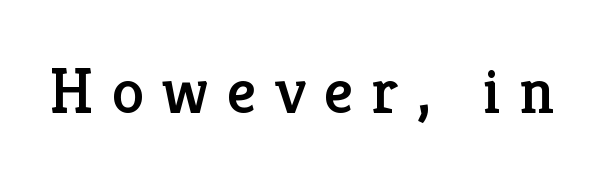
The image shows 65 px serif type, upright; set unusually wide letter spacing (+0.28 em), not underlined; low stroke contrast and a medium x-height.
